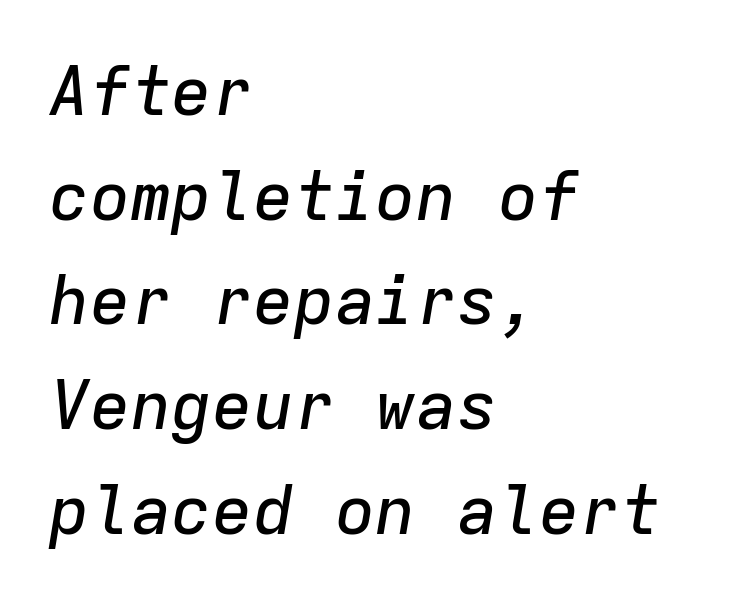
{"italic": "yes", "lean": "right", "slant_degrees": 9, "width": "normal", "stroke_contrast": "low", "x_height": "medium", "monospaced": "yes", "underline": "no", "align": "left", "line_spacing": "normal", "line_spacing_ratio": 1.54, "letter_spacing": "normal", "letter_spacing_em": 0.0, "glyph_px": 68}
